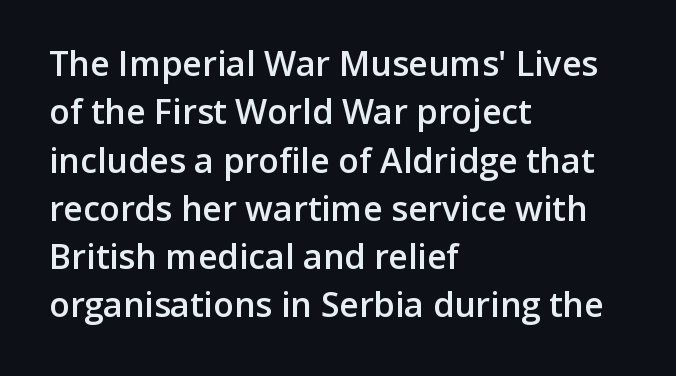
Honestly, the letter spacing is just normal — you wouldn't notice it. Each letter's strokes conclude bluntly, with no projecting serifs. Note the varied advance widths — an 'i' is clearly narrower than an 'm'. Set as a demibold, roughly 600 on the weight scale.
